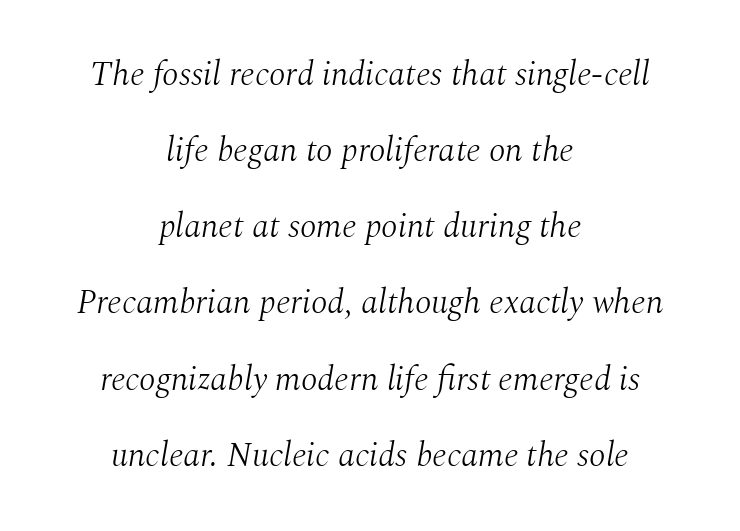
The setting favours the middle, as headings and verse often do. The passage shown is typeset with a serif family. Heaviness? Minimal to ordinary, like unemphasized prose. If you drew a line through each stem, it would be angled.
